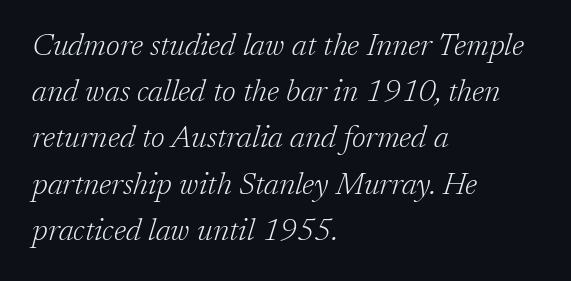
Q: Is the text bold? A: No.
Q: Is the text italic (slanted)? A: Yes, it leans right by about 17 degrees.
Q: Is the typeface a serif or a sans-serif typeface? A: Serif.
Q: Is the text underlined? A: No.
Q: How is the paragraph aligned? A: Left-aligned.
Q: Is the spacing between letters normal or unusually wide? A: Normal.
Q: Is the spacing between lines tight, normal or loose? A: Normal.
Q: Width (condensed, normal, or wide)? A: Normal.
Q: Stroke contrast? A: Low.
Q: x-height? A: Medium.
Q: Monospaced? A: No.
